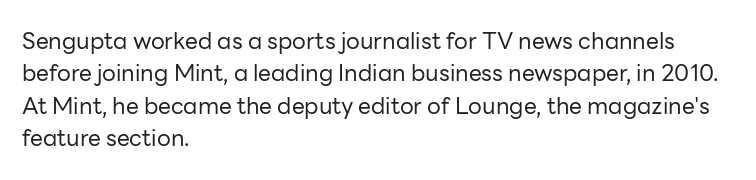
The tracking reads as untouched default to a designer's eye. Layout note: lines flush left. Students, observe: this is what conventionally led text looks like. Underline: absent.
